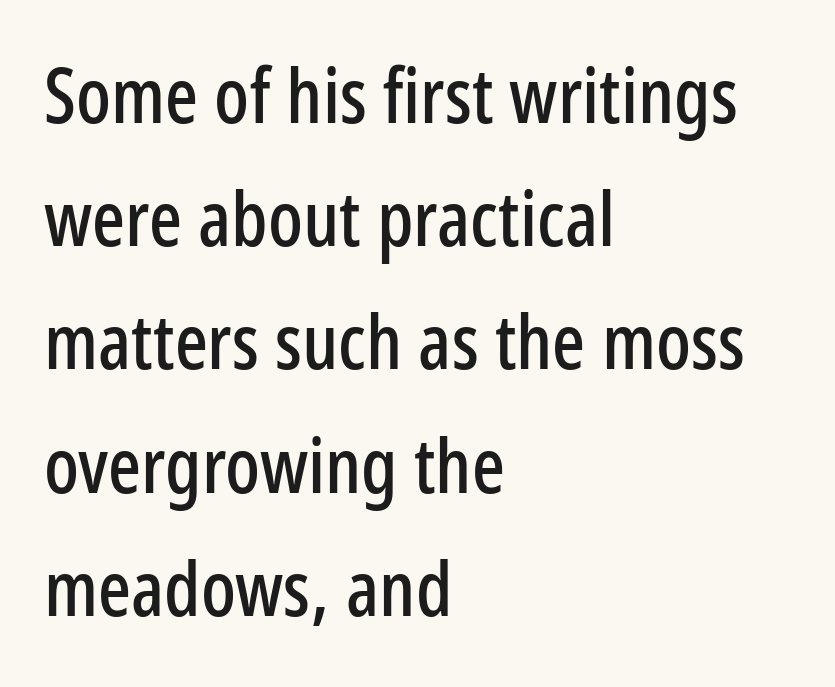
Q: Is the text italic (slanted)? A: No, it is upright.
Q: Is the typeface a serif or a sans-serif typeface? A: Sans-serif.
Q: Is the text underlined? A: No.
Q: How is the paragraph aligned? A: Left-aligned.
Q: Is the spacing between letters normal or unusually wide? A: Normal.
Q: Is the spacing between lines tight, normal or loose? A: Normal.
Q: Width (condensed, normal, or wide)? A: Condensed.
Q: Stroke contrast? A: Low.
Q: x-height? A: Medium.
Q: Monospaced? A: No.
